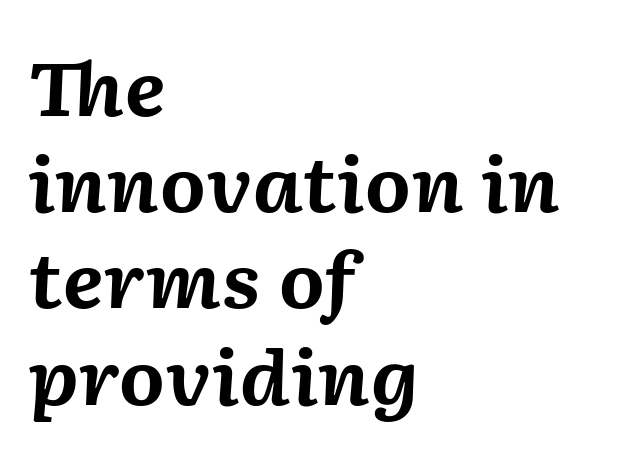
{"italic": "yes", "lean": "right", "slant_degrees": 2, "bold": "yes", "weight": "bold", "width": "normal", "stroke_contrast": "medium", "x_height": "medium", "monospaced": "no", "underline": "no", "align": "left", "line_spacing": "normal", "line_spacing_ratio": 1.3, "letter_spacing": "normal", "letter_spacing_em": 0.0, "glyph_px": 74}
